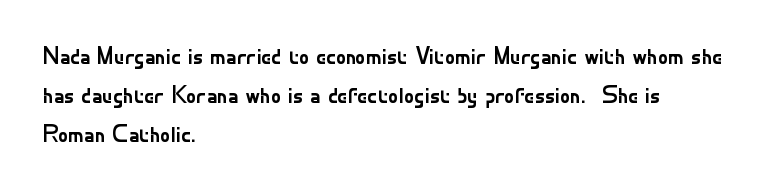
Q: Is the text bold? A: No.
Q: Is the text italic (slanted)? A: No, it is upright.
Q: Is the text underlined? A: No.
Q: How is the paragraph aligned? A: Left-aligned.
Q: Is the spacing between letters normal or unusually wide? A: Normal.
Q: Is the spacing between lines tight, normal or loose? A: Normal.
